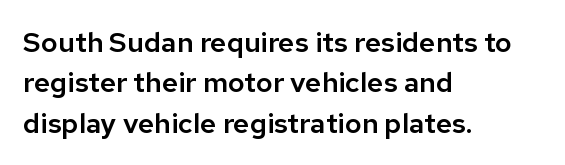
Characters remain perfectly vertical along every line. Varying glyph widths throughout — classic text-font behaviour. The face used here is a sans, in the tradition of grotesques and geometrics. Which margin do the lines hug? The left one — the right edge is uneven. Whoever set this chose a conventional vertical rhythm.
